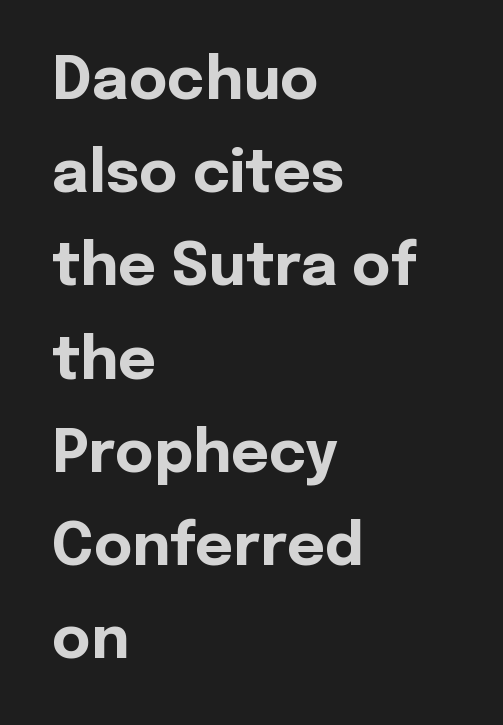
Q: Is the text bold? A: Yes.
Q: Is the text italic (slanted)? A: No, it is upright.
Q: Is the typeface a serif or a sans-serif typeface? A: Sans-serif.
Q: Is the text underlined? A: No.
Q: How is the paragraph aligned? A: Left-aligned.
Q: Is the spacing between letters normal or unusually wide? A: Normal.
Q: Is the spacing between lines tight, normal or loose? A: Normal.
Q: Width (condensed, normal, or wide)? A: Normal.
Q: x-height? A: Medium.
Q: Monospaced? A: No.
